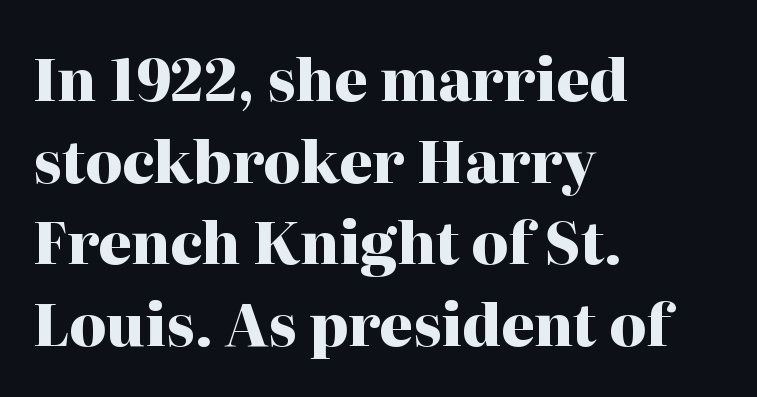
The image shows 57 px heavy serif type, upright; set left-aligned, normal line spacing (1.43x), normal letter spacing, not underlined; high stroke contrast and a medium x-height.
